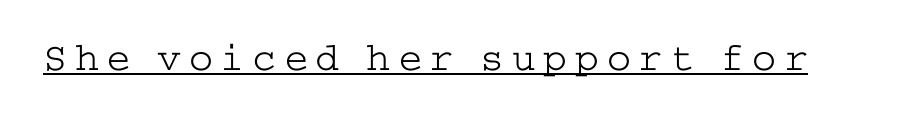
{"serif": "yes", "italic": "no", "bold": "no", "weight": "light", "width": "wide", "stroke_contrast": "low", "x_height": "medium", "underline": "yes", "glyph_px": 40}
